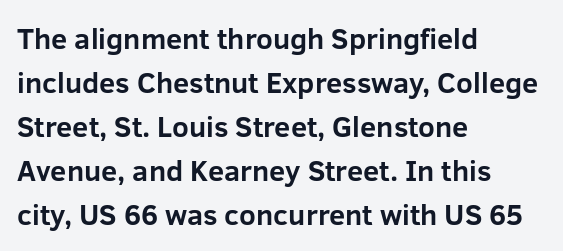
The image shows 29 px bold sans-serif type, upright; set left-aligned, normal line spacing (1.52x), normal letter spacing, not underlined; low stroke contrast and a medium x-height.
